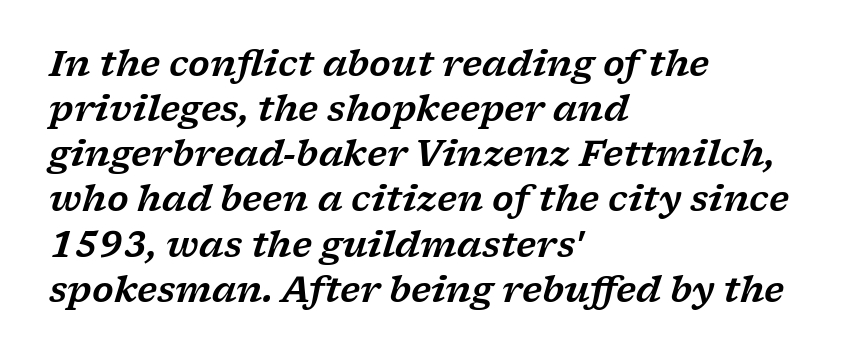
{"serif": "yes", "italic": "yes", "lean": "right", "slant_degrees": 17, "width": "wide", "stroke_contrast": "low", "x_height": "medium", "monospaced": "no", "underline": "no", "align": "left", "line_spacing": "normal", "line_spacing_ratio": 1.29, "letter_spacing": "normal", "letter_spacing_em": 0.0, "glyph_px": 35}
